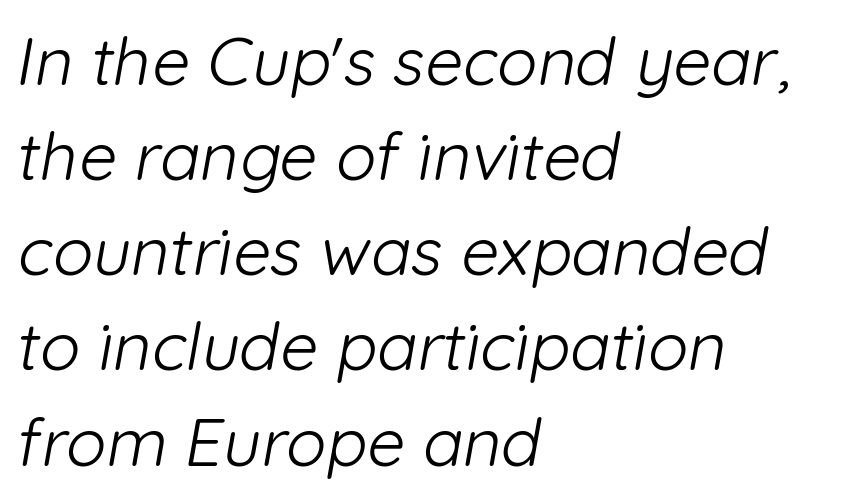
Q: Is the text bold? A: No.
Q: Is the typeface a serif or a sans-serif typeface? A: Sans-serif.
Q: Is the text underlined? A: No.
Q: How is the paragraph aligned? A: Left-aligned.
Q: Is the spacing between letters normal or unusually wide? A: Normal.
Q: Is the spacing between lines tight, normal or loose? A: Normal.
Q: Width (condensed, normal, or wide)? A: Normal.
Q: Stroke contrast? A: Low.
Q: x-height? A: Medium.
Q: Monospaced? A: No.
